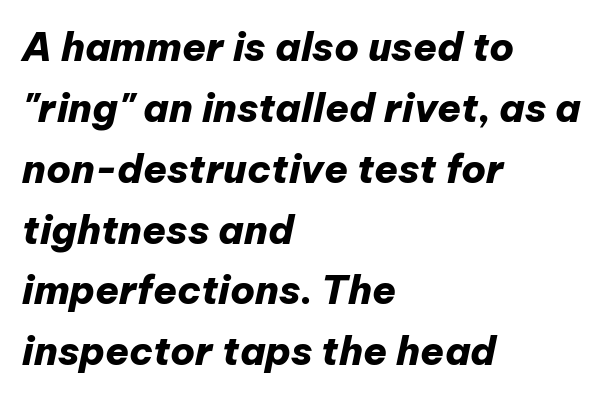
If you drew a ruler down the left edge, every line would touch it. Compared with typical body copy, the letter spacing here is the same. These lines were composed using italics. Anything drawn beneath the words? Only blank space. A typesetter would call this proportional, since set widths differ per character. Does the leading feel generous? No, just average.
